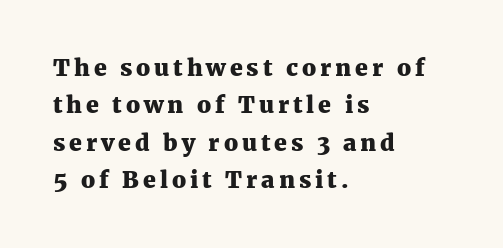
The image shows 23 px bold type, upright; set left-aligned, normal line spacing (1.62x), not underlined.
